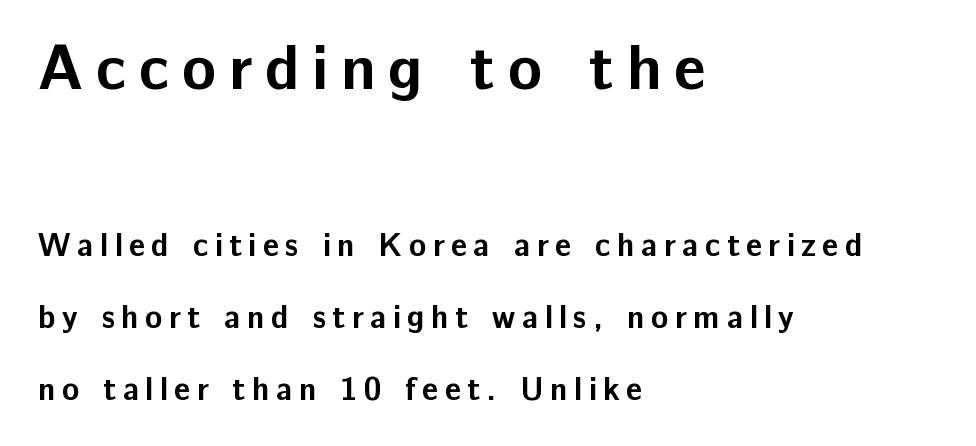
{"serif": "no", "italic": "no", "bold": "yes", "weight": "bold", "width": "normal", "stroke_contrast": "low", "x_height": "medium", "monospaced": "no", "underline": "no", "align": "left", "line_spacing": "loose", "line_spacing_ratio": 2.25, "letter_spacing": "wide", "letter_spacing_em": 0.2, "larger_block": "first", "size_ratio": 1.97, "glyph_px": 63}
